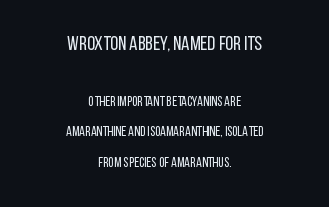
The image shows 20 px text type, upright; set centered, loose line spacing (2.19x), normal letter spacing, not underlined; the first (top) block is 1.43x larger.
